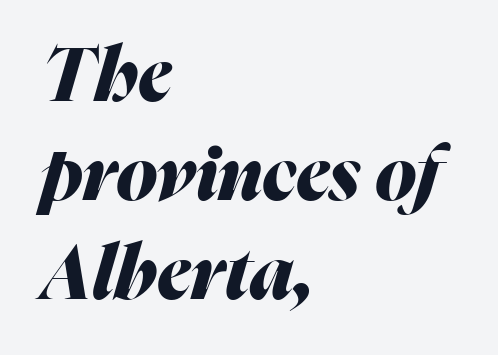
The image shows 75 px heavy type, italic (leaning right); set left-aligned, normal line spacing (1.32x), normal letter spacing, not underlined; medium stroke contrast and a medium x-height.
